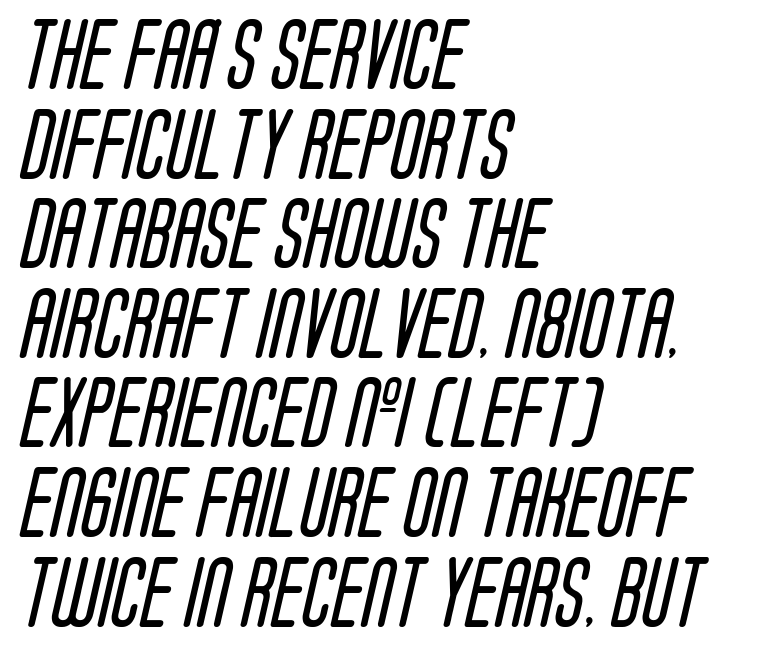
Q: Is the text bold? A: No.
Q: Is the typeface a serif or a sans-serif typeface? A: Sans-serif.
Q: Is the text underlined? A: No.
Q: How is the paragraph aligned? A: Left-aligned.
Q: Is the spacing between letters normal or unusually wide? A: Normal.
Q: Is the spacing between lines tight, normal or loose? A: Normal.
Q: Width (condensed, normal, or wide)? A: Condensed.
Q: Stroke contrast? A: Low.
Q: x-height? A: Large.
Q: Monospaced? A: No.
